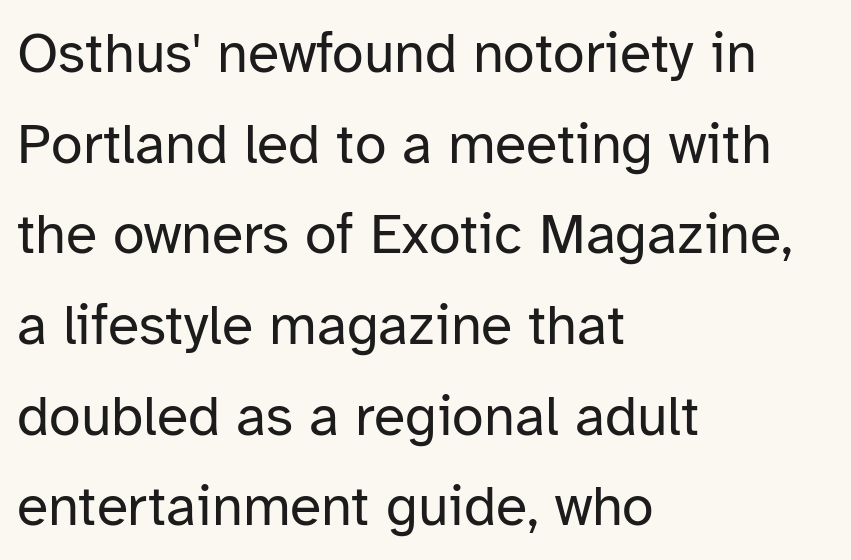
The image shows 57 px regular-weight sans-serif type, upright; set left-aligned, normal line spacing (1.59x), normal letter spacing, not underlined; low stroke contrast and a medium x-height.
